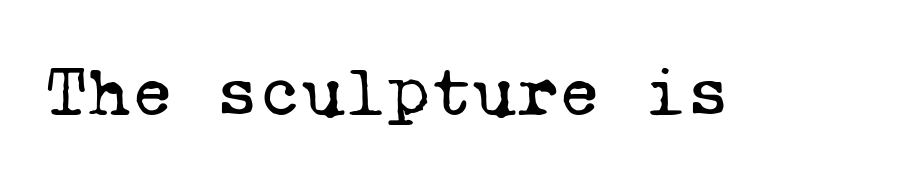
Q: Is the text bold? A: No.
Q: Is the typeface a serif or a sans-serif typeface? A: Serif.
Q: Is the text underlined? A: No.
Q: Is the spacing between letters normal or unusually wide? A: Normal.
Q: Width (condensed, normal, or wide)? A: Normal.
Q: Stroke contrast? A: Low.
Q: x-height? A: Medium.
Q: Monospaced? A: Yes.
